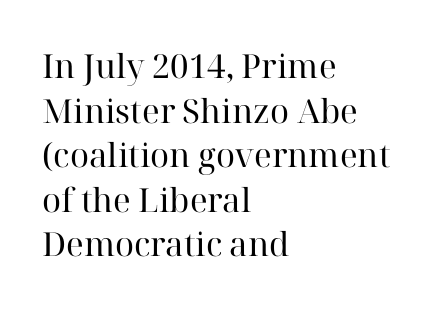
{"serif": "yes", "italic": "no", "bold": "no", "weight": "regular", "width": "normal", "stroke_contrast": "high", "x_height": "medium", "monospaced": "no", "underline": "no", "align": "left", "line_spacing": "normal", "line_spacing_ratio": 1.35, "letter_spacing": "normal", "letter_spacing_em": 0.0, "glyph_px": 33}
